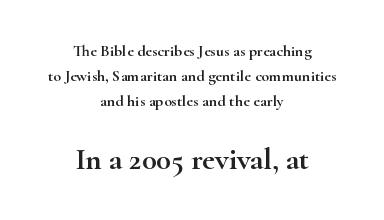
The image shows 31 px wide serif type, upright; set centered, normal line spacing (1.55x), normal letter spacing, not underlined; the second (bottom) block is 1.94x larger; high stroke contrast and a small x-height.
